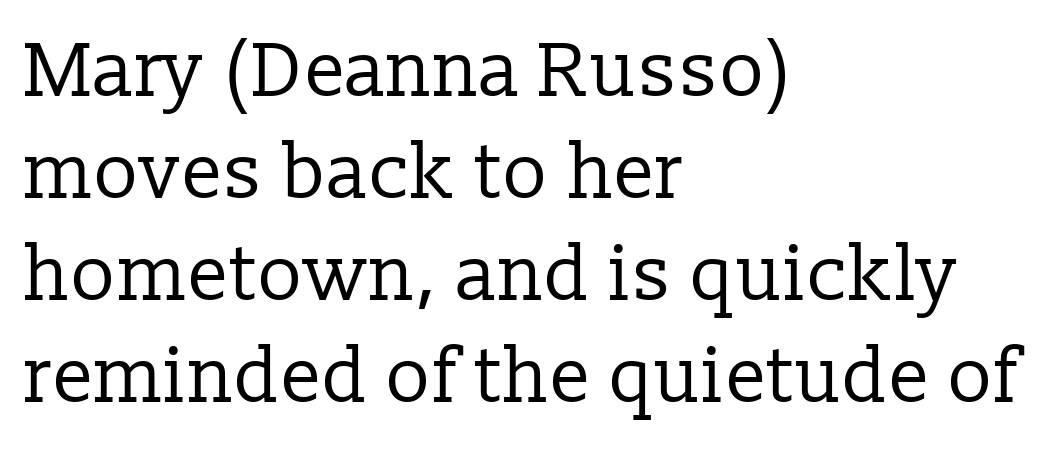
{"serif": "yes", "italic": "no", "bold": "no", "weight": "regular", "width": "normal", "stroke_contrast": "low", "x_height": "medium", "monospaced": "no", "underline": "no", "align": "left", "line_spacing": "normal", "line_spacing_ratio": 1.34, "letter_spacing": "normal", "letter_spacing_em": 0.0, "glyph_px": 76}
